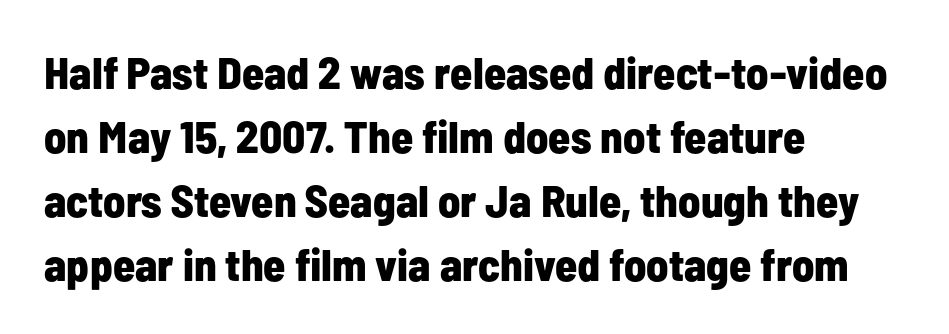
The image shows 45 px bold, condensed sans-serif type, upright; set left-aligned, normal line spacing (1.42x), normal letter spacing, not underlined; low stroke contrast and a medium x-height.
